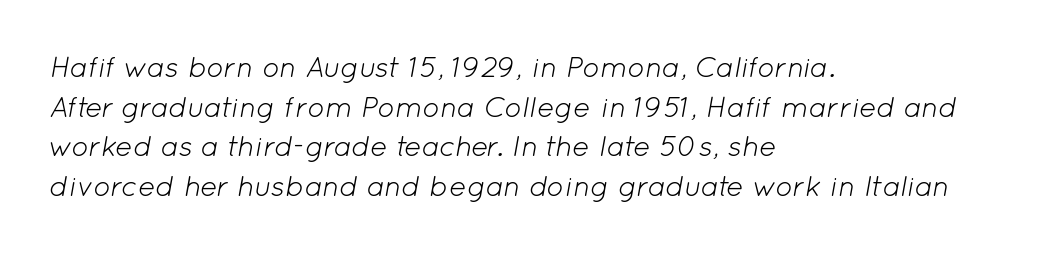
{"italic": "yes", "lean": "right", "slant_degrees": 12, "bold": "no", "weight": "light", "width": "normal", "stroke_contrast": "low", "x_height": "medium", "monospaced": "no", "underline": "no", "align": "left", "line_spacing": "normal", "line_spacing_ratio": 1.37, "letter_spacing": "normal", "letter_spacing_em": 0.0, "glyph_px": 29}
